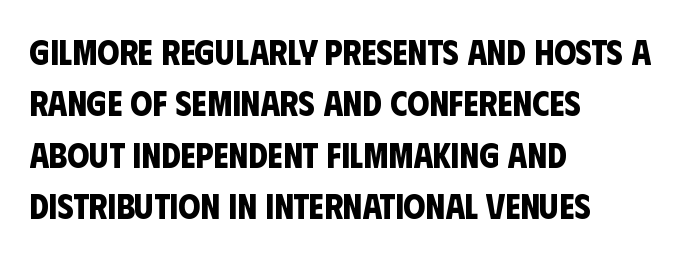
{"serif": "no", "bold": "yes", "weight": "bold", "width": "condensed", "stroke_contrast": "low", "x_height": "large", "monospaced": "no", "underline": "no", "align": "left", "line_spacing": "normal", "line_spacing_ratio": 1.47, "letter_spacing": "normal", "letter_spacing_em": 0.0, "glyph_px": 35}
